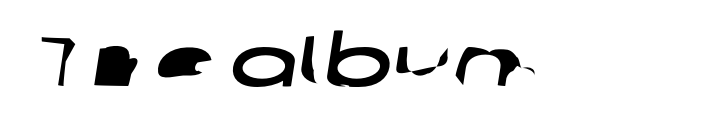
The letterforms sit shoulder to shoulder at normal distance. Do the characters align in a grid? No, the font is proportional. Type without underlining. A sans-serif font was chosen for this passage.
